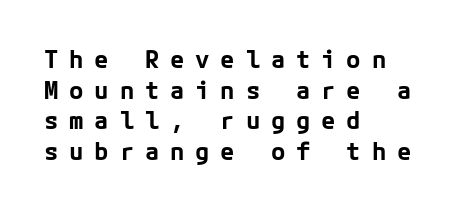
{"italic": "no", "bold": "yes", "underline": "no", "align": "left", "line_spacing": "normal", "line_spacing_ratio": 1.28, "letter_spacing": "wide", "letter_spacing_em": 0.45, "glyph_px": 24}
